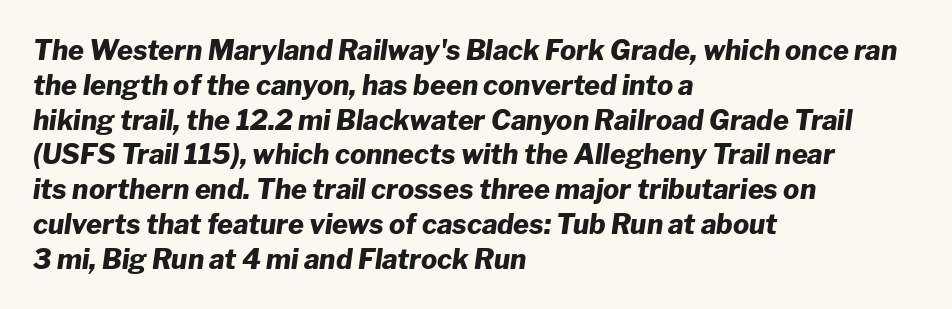
{"italic": "yes", "lean": "right", "slant_degrees": 8, "bold": "yes", "underline": "no", "align": "left", "line_spacing": "normal", "line_spacing_ratio": 1.29, "letter_spacing": "normal", "letter_spacing_em": 0.0, "glyph_px": 27}
